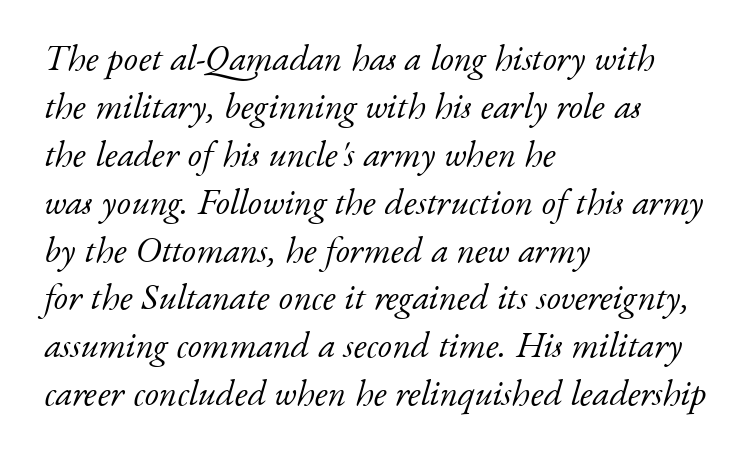
{"serif": "yes", "italic": "yes", "lean": "right", "slant_degrees": 17, "bold": "no", "weight": "light", "width": "normal", "stroke_contrast": "low", "x_height": "small", "monospaced": "no", "underline": "no", "align": "left", "line_spacing": "normal", "line_spacing_ratio": 1.33, "letter_spacing": "normal", "letter_spacing_em": 0.0, "glyph_px": 36}
